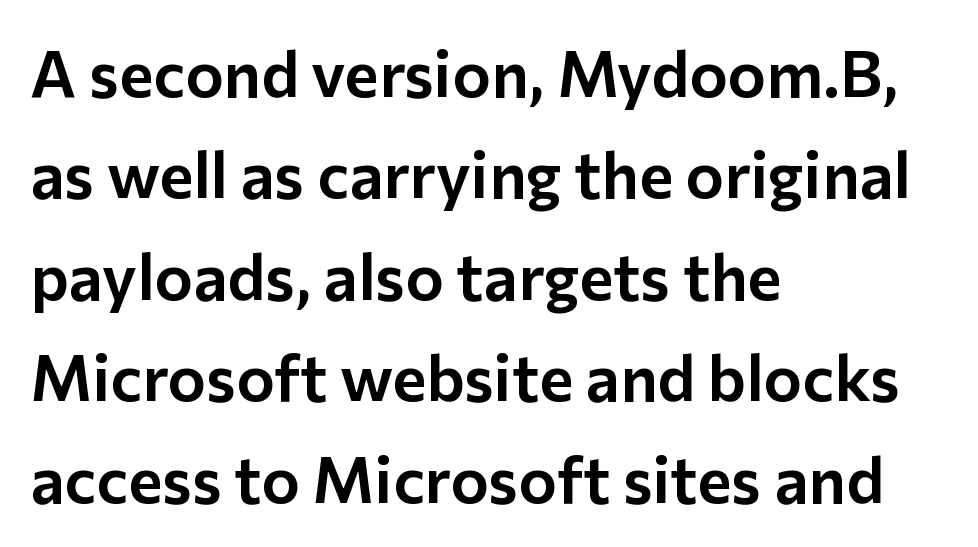
Q: Is the text italic (slanted)? A: No, it is upright.
Q: Is the typeface a serif or a sans-serif typeface? A: Sans-serif.
Q: Is the text underlined? A: No.
Q: How is the paragraph aligned? A: Left-aligned.
Q: Is the spacing between letters normal or unusually wide? A: Normal.
Q: Is the spacing between lines tight, normal or loose? A: Normal.
Q: Width (condensed, normal, or wide)? A: Normal.
Q: Stroke contrast? A: Low.
Q: x-height? A: Medium.
Q: Monospaced? A: No.
